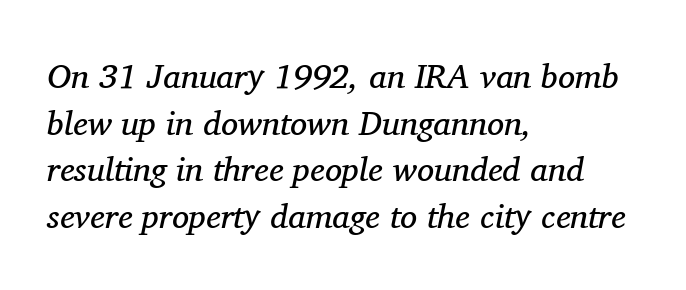
Q: Is the text bold? A: No.
Q: Is the text italic (slanted)? A: Yes, it leans right by about 11 degrees.
Q: Is the typeface a serif or a sans-serif typeface? A: Serif.
Q: Is the text underlined? A: No.
Q: How is the paragraph aligned? A: Left-aligned.
Q: Is the spacing between letters normal or unusually wide? A: Normal.
Q: Is the spacing between lines tight, normal or loose? A: Normal.
Q: Width (condensed, normal, or wide)? A: Normal.
Q: Stroke contrast? A: Medium.
Q: x-height? A: Medium.
Q: Monospaced? A: No.
